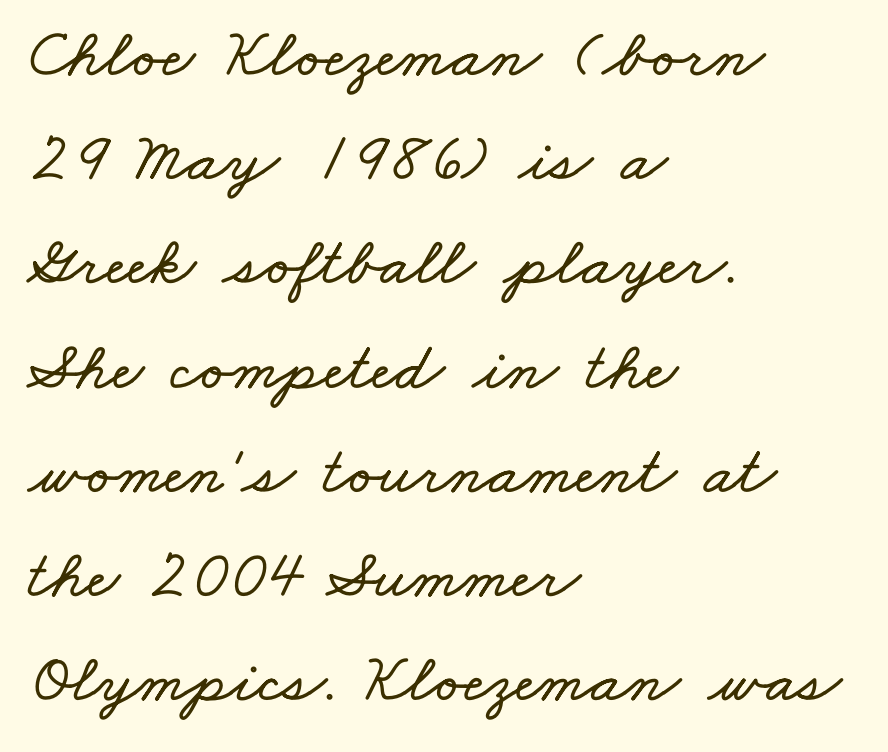
Q: Is the text underlined? A: No.
Q: How is the paragraph aligned? A: Left-aligned.
Q: Is the spacing between letters normal or unusually wide? A: Normal.
Q: Is the spacing between lines tight, normal or loose? A: Normal.
Q: Width (condensed, normal, or wide)? A: Wide.
Q: Stroke contrast? A: Low.
Q: x-height? A: Small.
Q: Monospaced? A: No.
